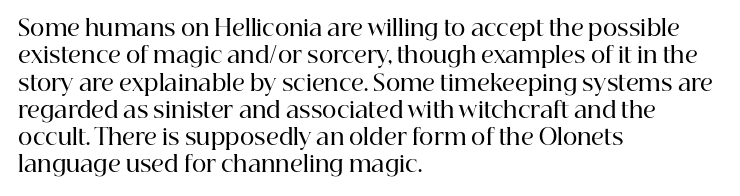
Typographic density is moderately raised because the face is semibold. Vertical strokes here are truly vertical. Between one letter and the next there's only the usual sliver of space. The setting favours the left margin, as ordinary paragraphs usually do.
